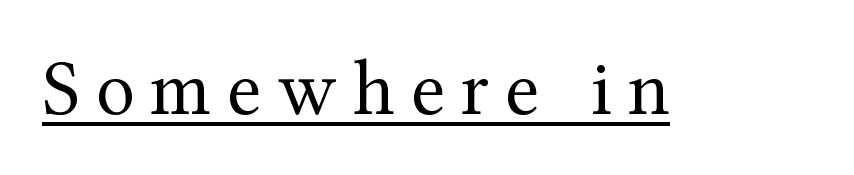
The passage shown is typed in a proportional face where columns would drift. This is the regular roman posture of the typeface. There is plenty of visible air inserted between adjacent glyphs. Letterform terminals end in serifs throughout the passage. This sample carries an underscore along the baseline area. Ink coverage per letter is moderate at most.
